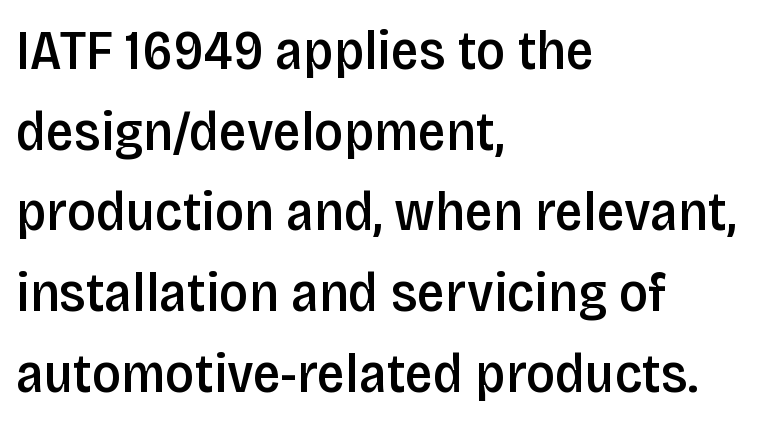
{"serif": "no", "italic": "no", "bold": "semi", "weight": "semibold", "width": "condensed", "stroke_contrast": "low", "x_height": "large", "monospaced": "no", "underline": "no", "align": "left", "line_spacing": "normal", "line_spacing_ratio": 1.44, "letter_spacing": "normal", "letter_spacing_em": 0.0, "glyph_px": 56}
